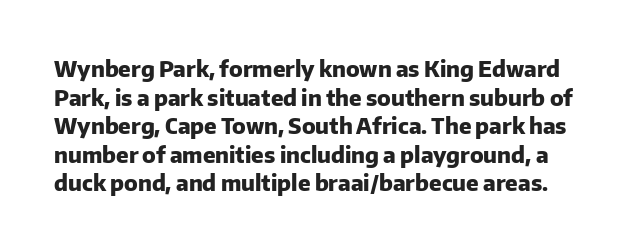
The image shows 22 px bold type, upright; set normal line spacing (1.3x), normal letter spacing, not underlined.
